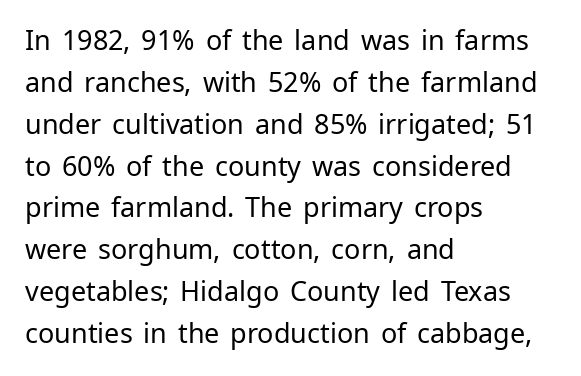
Anything drawn beneath the words? Only blank space. Each word holds together tightly as a unit, with standard inter-letter gaps. Each stroke keeps to a modest, everyday thickness or less. Normally led — the rows are evenly, conventionally spaced. In CSS terms this would be text-align: left. Does the lettering tilt? It doesn't — this is upright.
